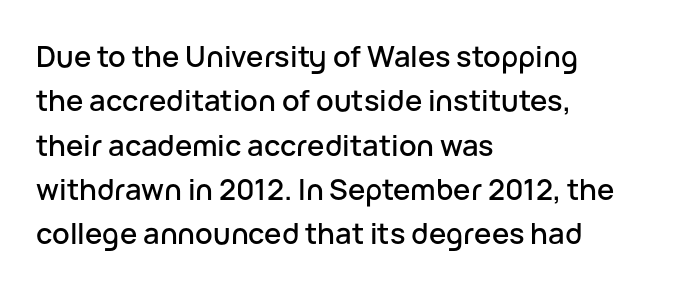
The image shows 29 px sans-serif type, upright; set left-aligned, normal line spacing (1.53x), normal letter spacing, not underlined; low stroke contrast and a medium x-height.
